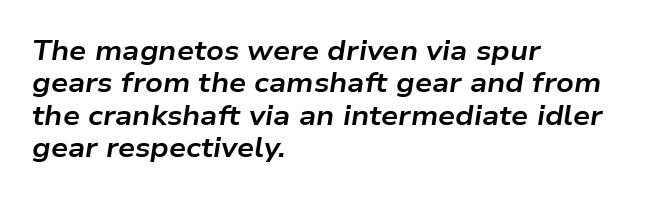
Yep, that's italic — everything's leaning. The passage shown is not underscored anywhere. Heft: maximum for text — a bold. Line starts are locked; line ends wander. Glyph-to-glyph distance matches everyday printed text.
